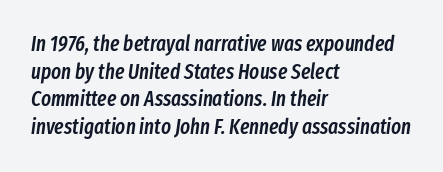
The image shows 21 px text type, italic (leaning right); set left-aligned, normal line spacing (1.32x), normal letter spacing, not underlined.
